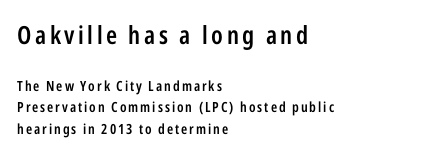
Slightly chunky letters — semibold, I'd say, not full bold. Tall strokes in this sample are plumb rather than angled. Does the bottom block carry the larger type? No, the top block does. The paragraph has a hard left edge and a soft right edge.
